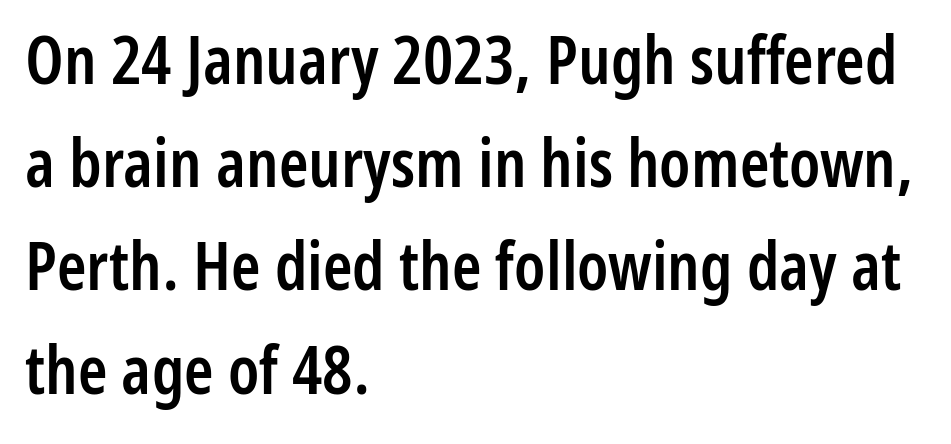
Q: Is the text bold? A: Semi-bold.
Q: Is the text italic (slanted)? A: No, it is upright.
Q: Is the typeface a serif or a sans-serif typeface? A: Sans-serif.
Q: Is the text underlined? A: No.
Q: How is the paragraph aligned? A: Left-aligned.
Q: Is the spacing between letters normal or unusually wide? A: Normal.
Q: Is the spacing between lines tight, normal or loose? A: Normal.
Q: Width (condensed, normal, or wide)? A: Condensed.
Q: Stroke contrast? A: Low.
Q: x-height? A: Medium.
Q: Monospaced? A: No.
